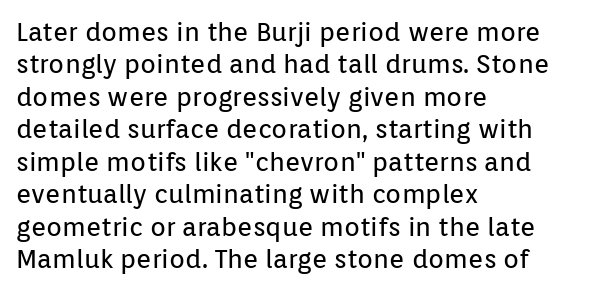
Line spacing here is normal. Nobody touched the tracking dial on this one. Quick note: underline off. Designer's note — italics off, roman on. The lines are quadded left.
